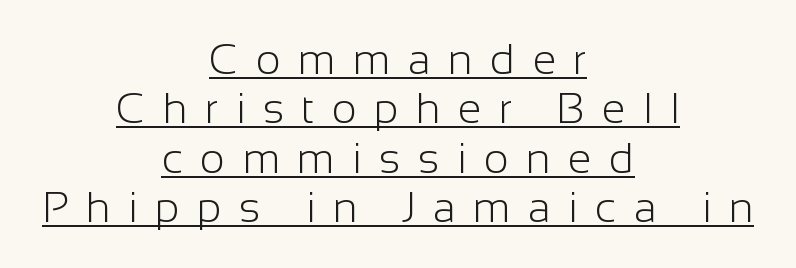
Glance below the letters and you will spot a drawn line. Is this a sans? Yes — the strokes have no serifs. A typesetter would mark this as roman, not italic. Line starts and ends both wander, symmetrically. Summary of vertical rhythm: compact, with narrow interline spacing. Weight: not bold — regular or lighter.
